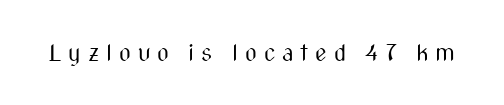
{"italic": "no", "bold": "no", "underline": "no", "letter_spacing": "wide", "letter_spacing_em": 0.3, "glyph_px": 23}
